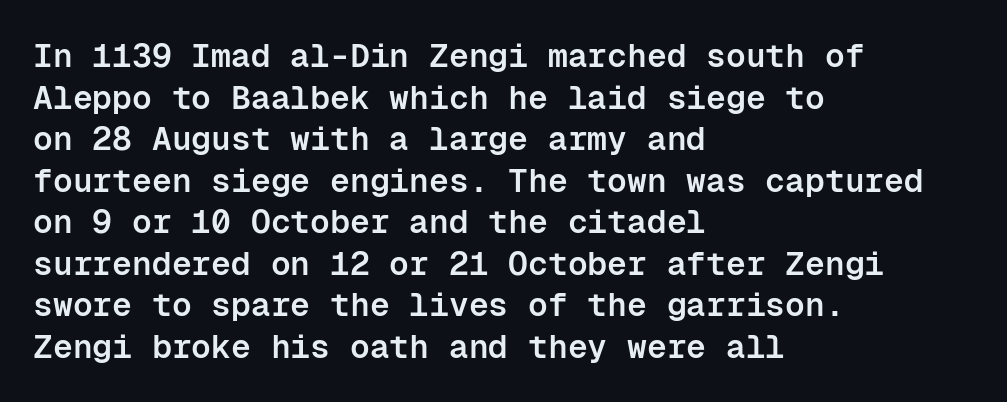
{"serif": "no", "italic": "no", "bold": "semi", "weight": "semibold", "width": "normal", "stroke_contrast": "low", "x_height": "medium", "monospaced": "yes", "underline": "no", "align": "left", "line_spacing": "normal", "line_spacing_ratio": 1.26, "letter_spacing": "normal", "letter_spacing_em": 0.0, "glyph_px": 33}
